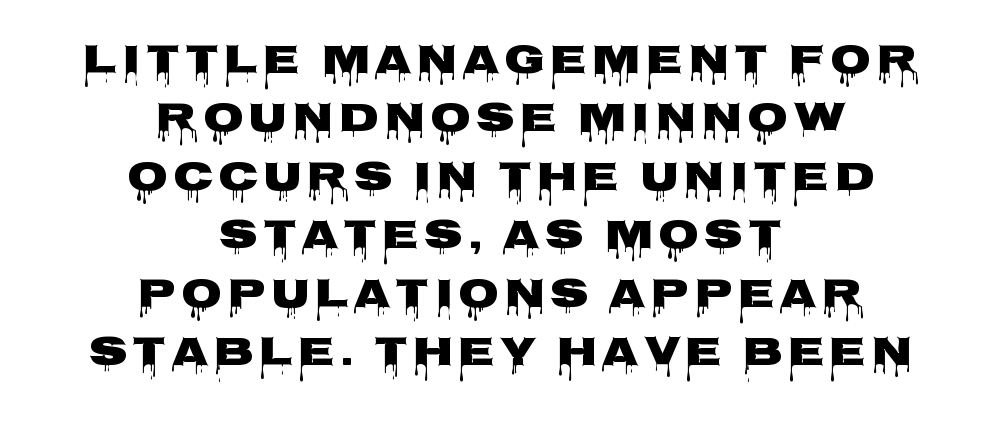
As a designer I'd log this as weight 700, bold. The gap between lines stays unmarked. Each letter's strokes conclude bluntly, with no projecting serifs. A typesetter would call this proportional, since set widths differ per character. Short and long lines alike share a common midpoint. Evenly set lines give the paragraph a standard silhouette.
